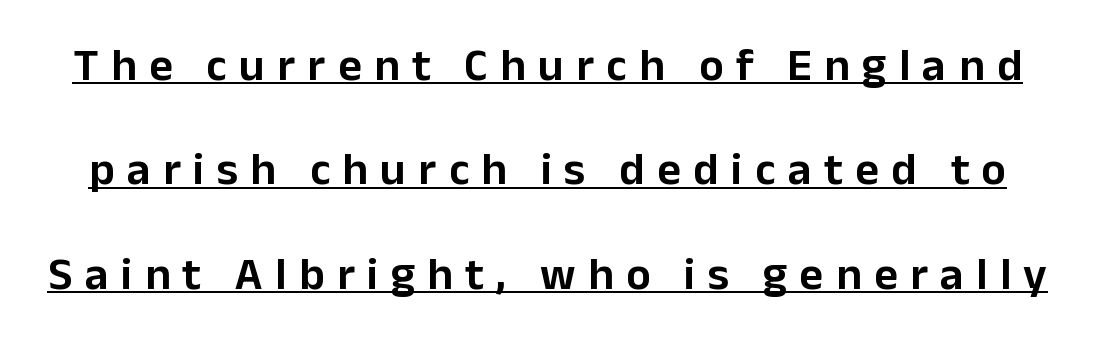
{"serif": "no", "italic": "no", "width": "normal", "stroke_contrast": "low", "x_height": "medium", "monospaced": "no", "underline": "yes", "line_spacing": "loose", "line_spacing_ratio": 2.27, "letter_spacing": "wide", "letter_spacing_em": 0.27, "glyph_px": 46}
